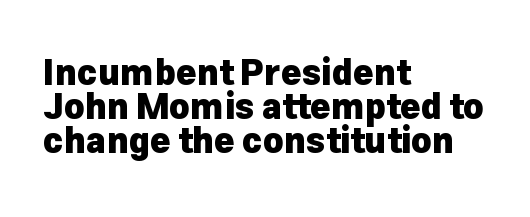
The image shows 35 px heavy sans-serif type, upright; set left-aligned, tight line spacing (0.97x), normal letter spacing, not underlined; low stroke contrast and a medium x-height.
